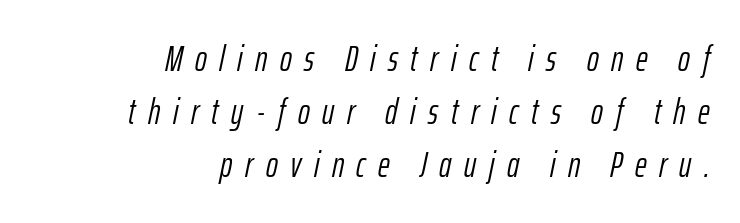
An italicized treatment has been applied to the whole sample. Tracking value appears strongly positive — letters spread wide. This sample keeps an unexceptional amount of space between lines. The letters look calm and open, with moderate or lighter stems. Character widths vary here, with narrow letters taking less room than wide ones.
